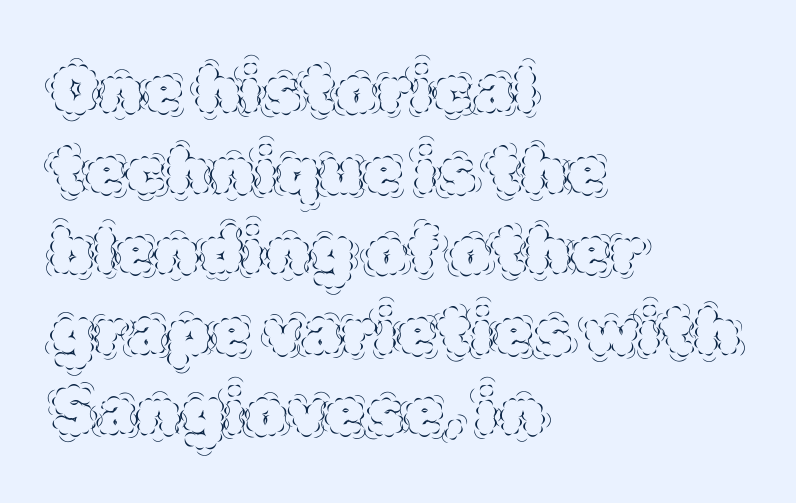
The image shows 65 px thin type, upright; set left-aligned, line spacing 1.24x, normal letter spacing, not underlined; a large x-height.
